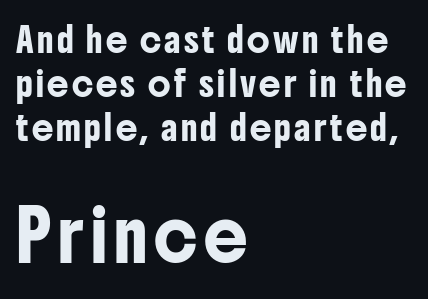
Q: Is the text italic (slanted)? A: No, it is upright.
Q: Is the typeface a serif or a sans-serif typeface? A: Sans-serif.
Q: Is the text underlined? A: No.
Q: How is the paragraph aligned? A: Left-aligned.
Q: Which block of text is set in a larger size, the first (top) or the second (bottom)? A: The second (bottom) one.
Q: Width (condensed, normal, or wide)? A: Condensed.
Q: Stroke contrast? A: Low.
Q: x-height? A: Medium.
Q: Monospaced? A: No.
